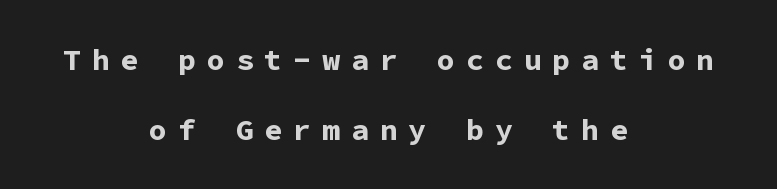
The image shows 30 px bold sans-serif type, upright, monospaced; set centered, loose line spacing (2.32x), unusually wide letter spacing (+0.36 em), not underlined; low stroke contrast and a medium x-height.
